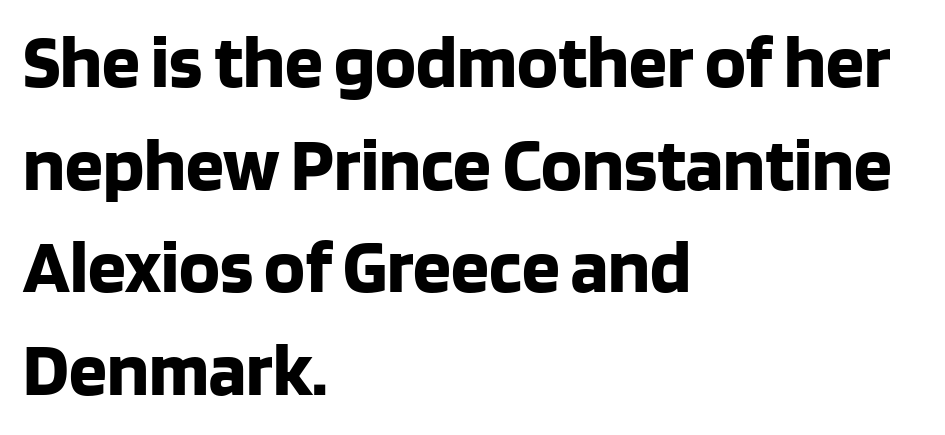
Q: Is the text bold? A: Yes.
Q: Is the text italic (slanted)? A: No, it is upright.
Q: Is the typeface a serif or a sans-serif typeface? A: Sans-serif.
Q: Is the text underlined? A: No.
Q: How is the paragraph aligned? A: Left-aligned.
Q: Is the spacing between letters normal or unusually wide? A: Normal.
Q: Is the spacing between lines tight, normal or loose? A: Normal.
Q: Width (condensed, normal, or wide)? A: Normal.
Q: Stroke contrast? A: Low.
Q: x-height? A: Large.
Q: Monospaced? A: No.
